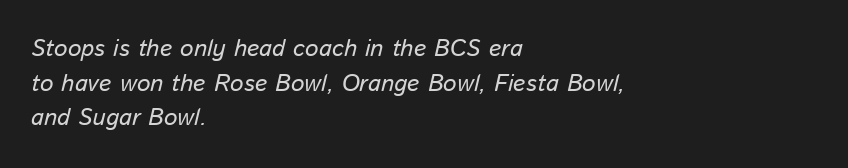
The typography opts for an oblique posture over an upright one. This rendering leaves character spacing at its baseline value. In terms of leading, this rendering sits right in the middle. Line starts are locked; line ends wander. The strip under each line holds only bare page.
